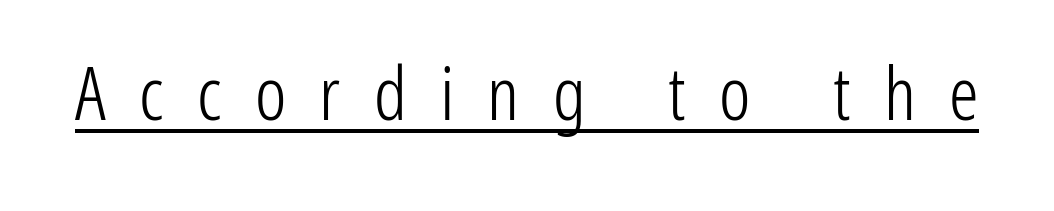
{"serif": "no", "italic": "no", "bold": "no", "weight": "light", "width": "condensed", "stroke_contrast": "low", "x_height": "medium", "monospaced": "no", "underline": "yes", "letter_spacing": "wide", "letter_spacing_em": 0.45, "glyph_px": 74}
